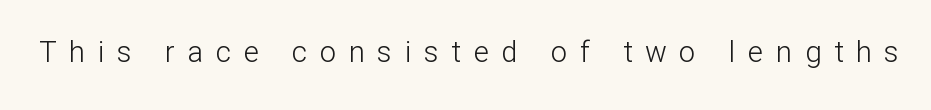
Q: Is the text bold? A: No.
Q: Is the text italic (slanted)? A: No, it is upright.
Q: Is the typeface a serif or a sans-serif typeface? A: Sans-serif.
Q: Is the text underlined? A: No.
Q: Is the spacing between letters normal or unusually wide? A: Unusually wide.
Q: Width (condensed, normal, or wide)? A: Normal.
Q: Stroke contrast? A: Low.
Q: x-height? A: Medium.
Q: Monospaced? A: No.
